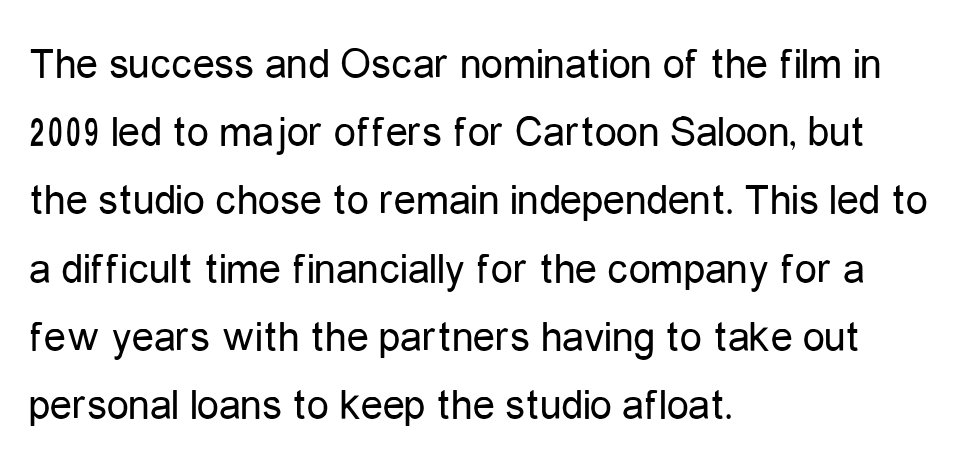
What's the leading like? Ordinary, nothing unusual. Note the varied advance widths — an 'i' is clearly narrower than an 'm'. The letterforms sit shoulder to shoulder at normal distance. These lines are composed in type without serifs. Heaviness? Minimal to ordinary, like unemphasized prose. Descender tails drop into unmarked territory.
